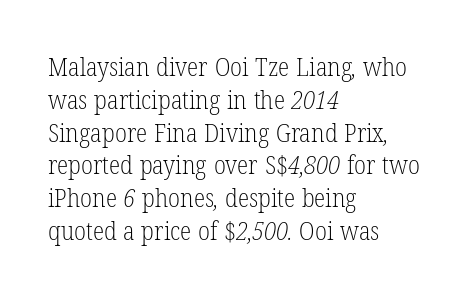
The image shows 26 px text type; set left-aligned, normal line spacing (1.26x), normal letter spacing, not underlined.
